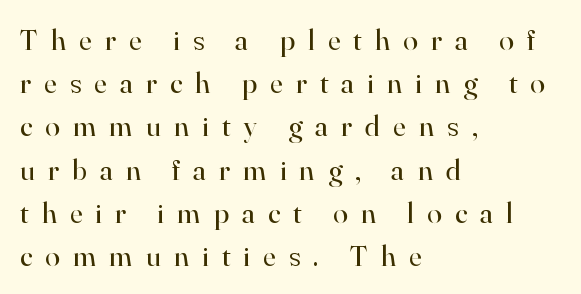
Q: Is the text bold? A: No.
Q: Is the text italic (slanted)? A: No, it is upright.
Q: Is the typeface a serif or a sans-serif typeface? A: Serif.
Q: Is the text underlined? A: No.
Q: How is the paragraph aligned? A: Left-aligned.
Q: Is the spacing between letters normal or unusually wide? A: Unusually wide.
Q: Is the spacing between lines tight, normal or loose? A: Normal.
Q: Width (condensed, normal, or wide)? A: Normal.
Q: Stroke contrast? A: High.
Q: x-height? A: Small.
Q: Monospaced? A: No.
